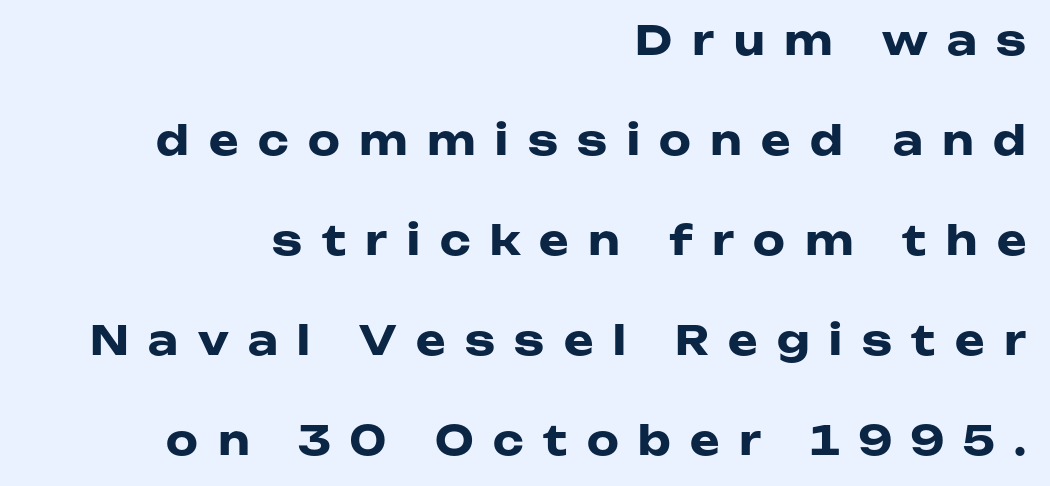
Q: Is the text bold? A: Yes.
Q: Is the text italic (slanted)? A: No, it is upright.
Q: Is the typeface a serif or a sans-serif typeface? A: Sans-serif.
Q: Is the text underlined? A: No.
Q: How is the paragraph aligned? A: Right-aligned.
Q: Is the spacing between letters normal or unusually wide? A: Unusually wide.
Q: Is the spacing between lines tight, normal or loose? A: Loose.
Q: Width (condensed, normal, or wide)? A: Wide.
Q: Stroke contrast? A: Low.
Q: x-height? A: Medium.
Q: Monospaced? A: No.
